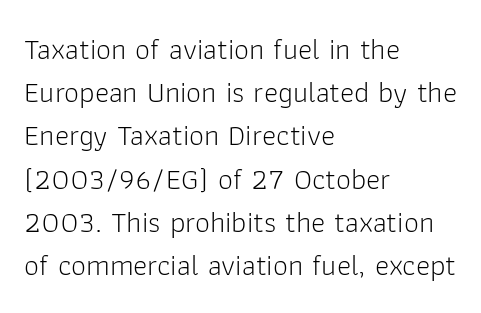
The image shows 30 px light sans-serif type, upright; set left-aligned, normal line spacing (1.44x), normal letter spacing, not underlined; low stroke contrast and a medium x-height.
